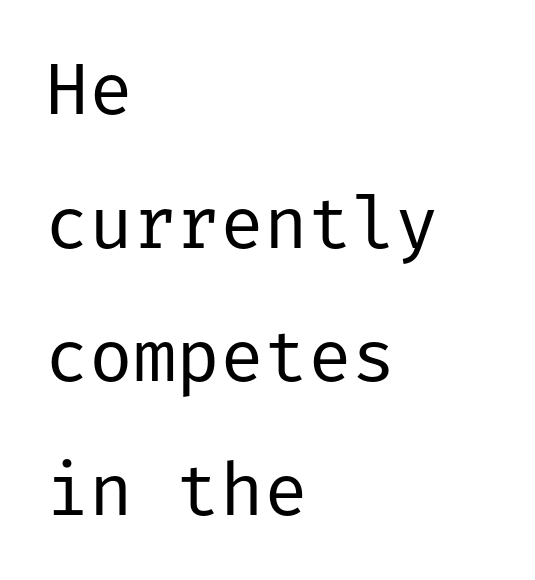
Left-aligned paragraph, ragged on the right. Each stroke keeps to a modest, everyday thickness or less. The tracking reads as untouched default to a designer's eye. Lines of text with bare space underneath. In terms of posture, this sample is upright.
